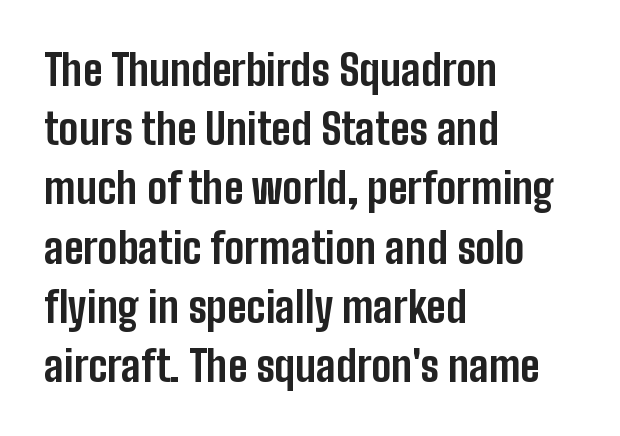
Q: Is the text bold? A: Yes.
Q: Is the text italic (slanted)? A: No, it is upright.
Q: Is the typeface a serif or a sans-serif typeface? A: Sans-serif.
Q: Is the text underlined? A: No.
Q: How is the paragraph aligned? A: Left-aligned.
Q: Is the spacing between letters normal or unusually wide? A: Normal.
Q: Is the spacing between lines tight, normal or loose? A: Normal.
Q: Width (condensed, normal, or wide)? A: Condensed.
Q: Stroke contrast? A: Low.
Q: x-height? A: Medium.
Q: Monospaced? A: No.
